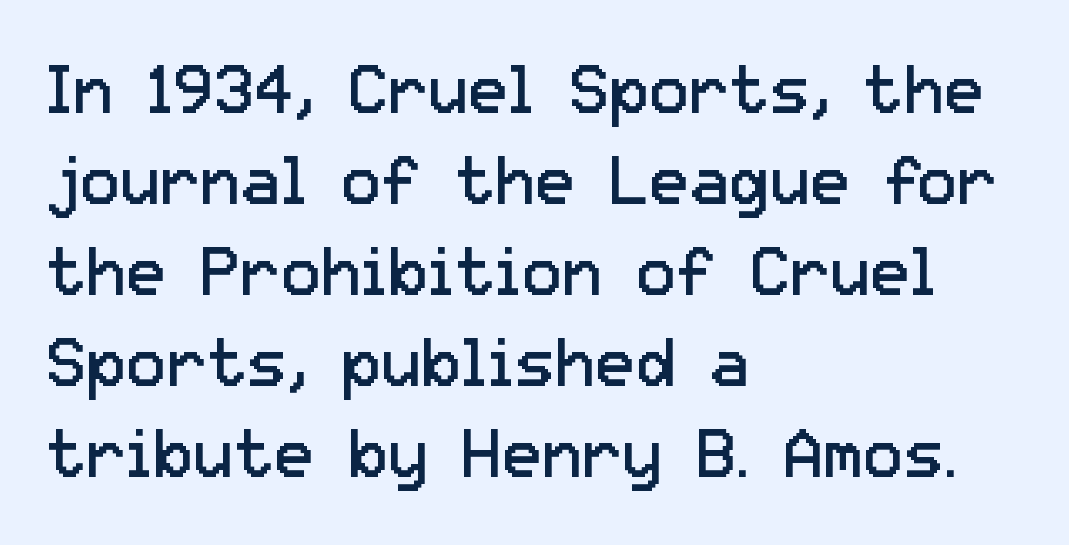
{"serif": "no", "italic": "no", "bold": "no", "weight": "regular", "width": "normal", "stroke_contrast": "low", "x_height": "medium", "monospaced": "no", "underline": "no", "align": "left", "line_spacing": "normal", "line_spacing_ratio": 1.36, "letter_spacing": "normal", "letter_spacing_em": 0.0, "glyph_px": 67}
